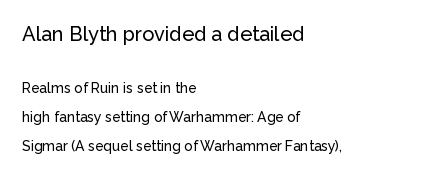
The image shows 20 px text type, upright; set left-aligned, loose line spacing (2.06x), normal letter spacing, not underlined; the first (top) block is 1.43x larger.
